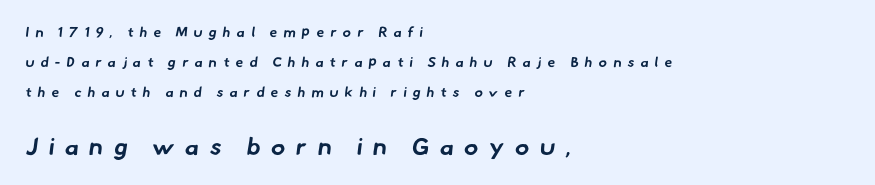
{"bold": "yes", "underline": "no", "align": "left", "line_spacing": "loose", "line_spacing_ratio": 2.16, "letter_spacing": "wide", "letter_spacing_em": 0.44, "larger_block": "second", "size_ratio": 1.71, "glyph_px": 24}
